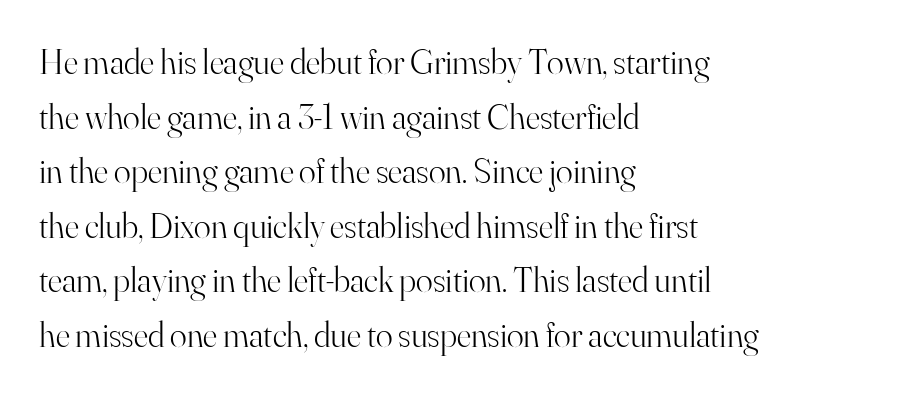
Q: Is the text bold? A: No.
Q: Is the text italic (slanted)? A: No, it is upright.
Q: Is the typeface a serif or a sans-serif typeface? A: Serif.
Q: Is the text underlined? A: No.
Q: How is the paragraph aligned? A: Left-aligned.
Q: Is the spacing between letters normal or unusually wide? A: Normal.
Q: Is the spacing between lines tight, normal or loose? A: Normal.
Q: Width (condensed, normal, or wide)? A: Normal.
Q: Stroke contrast? A: High.
Q: x-height? A: Small.
Q: Monospaced? A: No.
